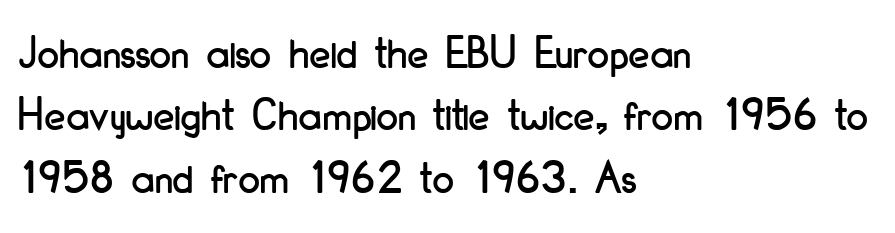
Short note: letters normally spaced. The paragraph has a hard left edge and a soft right edge. The type sits square on the baseline with zero lean. Does the leading feel generous? No, just average. The designer went with a sans here, leaving each stem footless.
